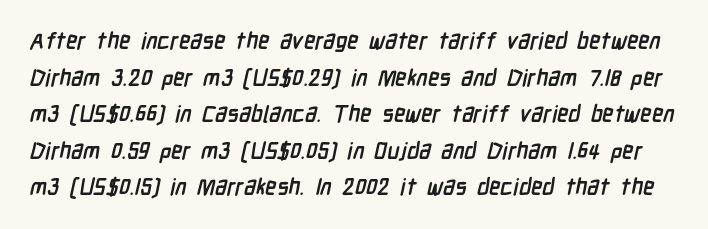
{"bold": "yes", "underline": "no", "line_spacing": "normal", "line_spacing_ratio": 1.59, "letter_spacing": "normal", "letter_spacing_em": 0.0, "glyph_px": 23}
